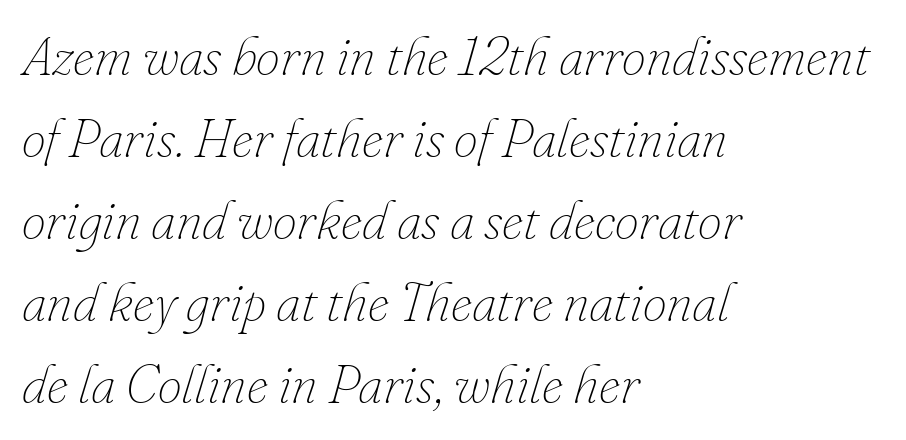
{"italic": "yes", "lean": "right", "slant_degrees": 16, "bold": "no", "weight": "thin", "width": "normal", "stroke_contrast": "low", "x_height": "small", "monospaced": "no", "underline": "no", "align": "left", "line_spacing": "normal", "line_spacing_ratio": 1.52, "letter_spacing": "normal", "letter_spacing_em": 0.0, "glyph_px": 54}
